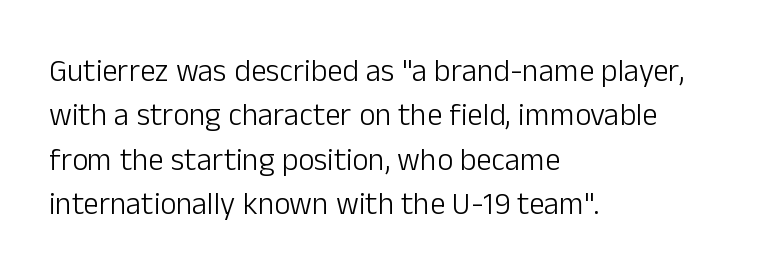
A typesetter would call this leading conventional body-copy spacing. To sum up the face: it is a sans, with no serifs. Horizontally, the lines are justified to the leading edge only. Nothing heavy about these letters — not bold at all.
